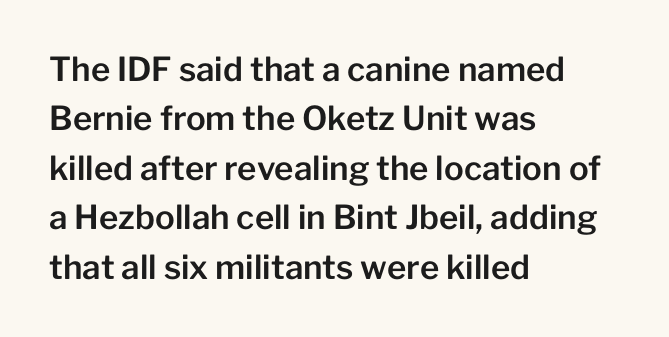
The image shows 33 px sans-serif type, upright; set left-aligned, normal line spacing (1.5x), normal letter spacing, not underlined; low stroke contrast and a medium x-height.
